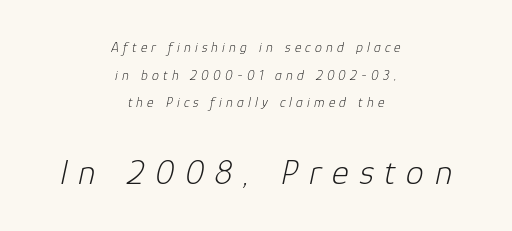
Q: Is the text bold? A: No.
Q: Is the text italic (slanted)? A: Yes, it leans right by about 12 degrees.
Q: Is the text underlined? A: No.
Q: How is the paragraph aligned? A: Centered.
Q: Is the spacing between letters normal or unusually wide? A: Unusually wide.
Q: Is the spacing between lines tight, normal or loose? A: Loose.
Q: Which block of text is set in a larger size, the first (top) or the second (bottom)? A: The second (bottom) one.
Q: Width (condensed, normal, or wide)? A: Normal.
Q: Stroke contrast? A: Low.
Q: x-height? A: Medium.
Q: Monospaced? A: No.
